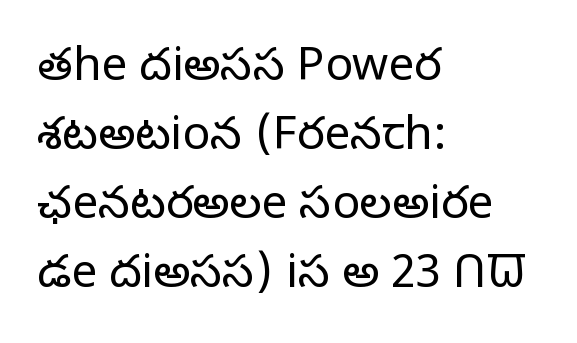
The baseline area is clear. Nothing heavy about these letters — not bold at all. Varying glyph widths throughout — classic text-font behaviour. Regarding serifs, this sample does without them.
